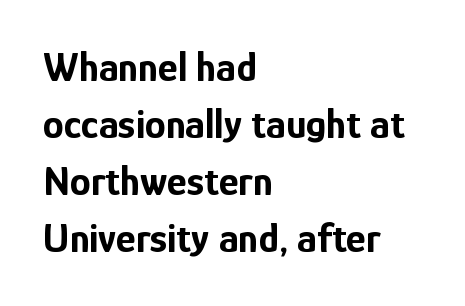
{"serif": "no", "italic": "no", "bold": "yes", "weight": "bold", "width": "condensed", "stroke_contrast": "low", "x_height": "medium", "monospaced": "no", "underline": "no", "align": "left", "line_spacing": "normal", "line_spacing_ratio": 1.36, "letter_spacing": "normal", "letter_spacing_em": 0.0, "glyph_px": 42}
